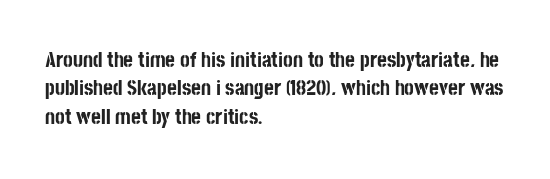
{"italic": "no", "bold": "yes", "underline": "no", "align": "left", "line_spacing": "normal", "line_spacing_ratio": 1.35, "letter_spacing": "normal", "letter_spacing_em": 0.0, "glyph_px": 21}
